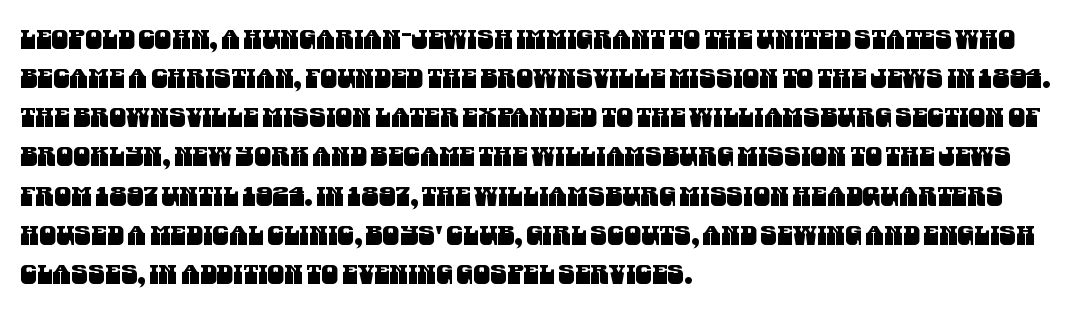
{"underline": "no", "align": "left", "line_spacing": "normal", "line_spacing_ratio": 1.45, "letter_spacing": "normal", "letter_spacing_em": 0.0, "glyph_px": 27}
